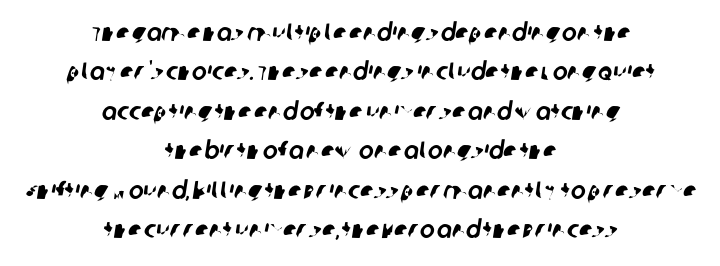
{"underline": "no", "align": "center", "line_spacing": "normal", "line_spacing_ratio": 1.58, "letter_spacing": "normal", "letter_spacing_em": 0.0, "glyph_px": 25}
